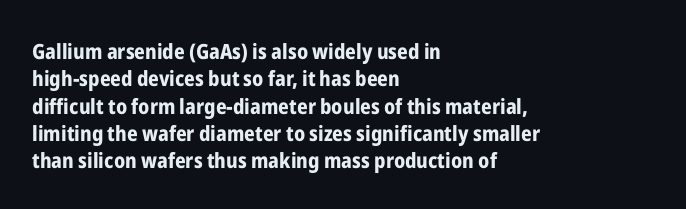
{"italic": "no", "bold": "yes", "underline": "no", "align": "left", "line_spacing": "normal", "line_spacing_ratio": 1.3, "letter_spacing": "normal", "letter_spacing_em": 0.0, "glyph_px": 21}
